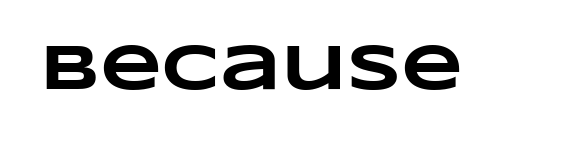
Proportional: the letters do not fall into vertical columns. Each row of text sits above clean, open space. Each word holds together tightly as a unit, with standard inter-letter gaps. The letters are bold, with thick, heavy strokes.
